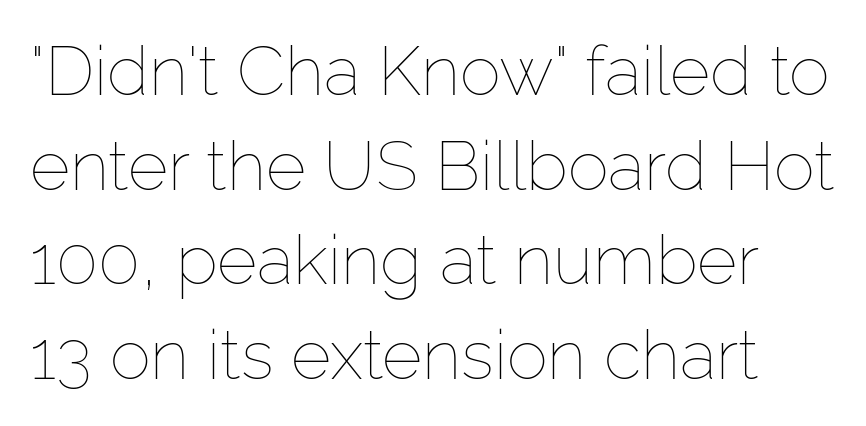
Q: Is the text bold? A: No.
Q: Is the text italic (slanted)? A: No, it is upright.
Q: Is the text underlined? A: No.
Q: Is the spacing between letters normal or unusually wide? A: Normal.
Q: Is the spacing between lines tight, normal or loose? A: Normal.
Q: Width (condensed, normal, or wide)? A: Normal.
Q: Stroke contrast? A: Low.
Q: x-height? A: Medium.
Q: Monospaced? A: No.
